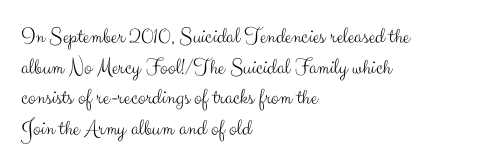
Vertical spacing — default. The text block is weighted toward the left margin, trailing off unevenly rightward. The baseline area is clear. These lines keep a tight, regular rhythm from letter to letter. No extra ink here — the face is not bold.
